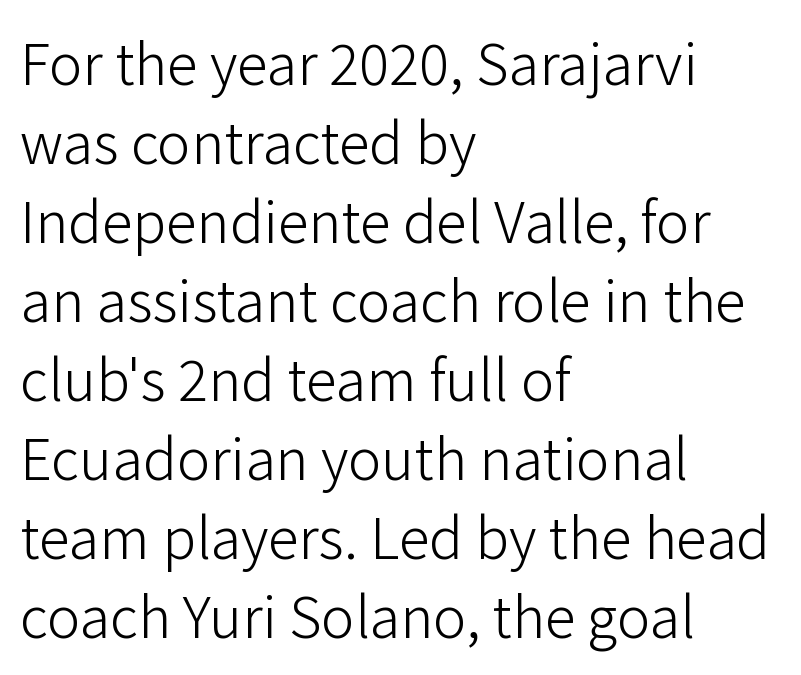
Stroke thickness stays within the range of a standard reading face or lighter. Check the space under the baseline: it is left empty. This sample uses a sans-serif face. No extra tracking has been applied to these lines. Summary of vertical rhythm: regular, with standard interline spacing.
